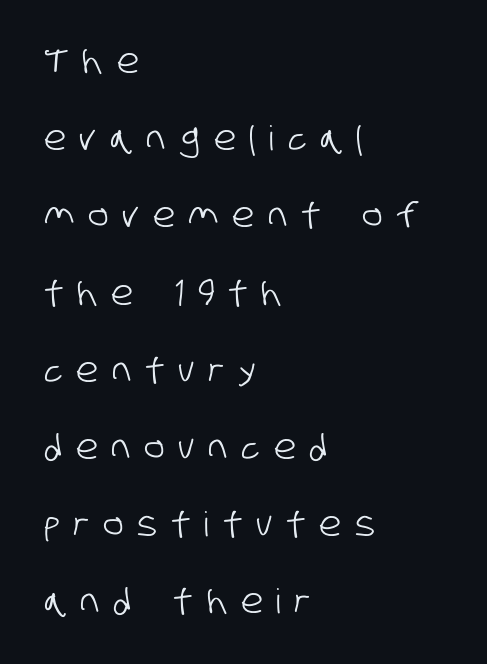
{"serif": "no", "width": "condensed", "stroke_contrast": "low", "x_height": "large", "monospaced": "no", "underline": "no", "align": "left", "line_spacing": "loose", "line_spacing_ratio": 2.27, "letter_spacing": "wide", "letter_spacing_em": 0.41, "glyph_px": 34}
